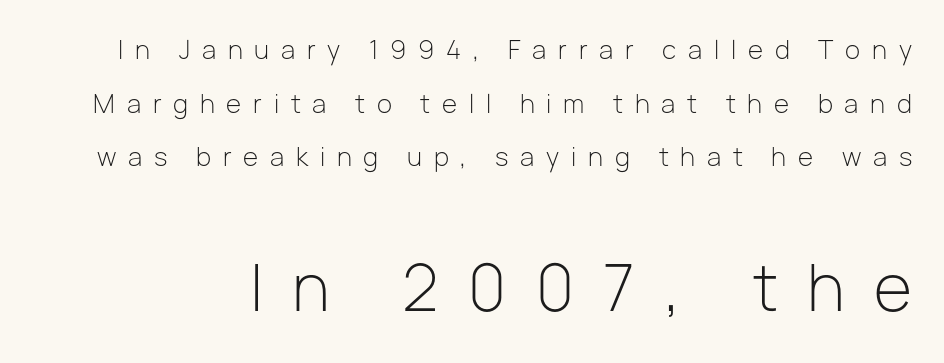
Q: Is the text bold? A: No.
Q: Is the text italic (slanted)? A: No, it is upright.
Q: Is the typeface a serif or a sans-serif typeface? A: Sans-serif.
Q: Is the text underlined? A: No.
Q: Is the spacing between letters normal or unusually wide? A: Unusually wide.
Q: Is the spacing between lines tight, normal or loose? A: Loose.
Q: Which block of text is set in a larger size, the first (top) or the second (bottom)? A: The second (bottom) one.
Q: Width (condensed, normal, or wide)? A: Normal.
Q: Stroke contrast? A: Low.
Q: x-height? A: Medium.
Q: Monospaced? A: No.
